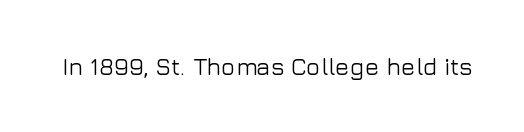
Q: Is the text italic (slanted)? A: No, it is upright.
Q: Is the text underlined? A: No.
Q: Is the spacing between letters normal or unusually wide? A: Normal.
